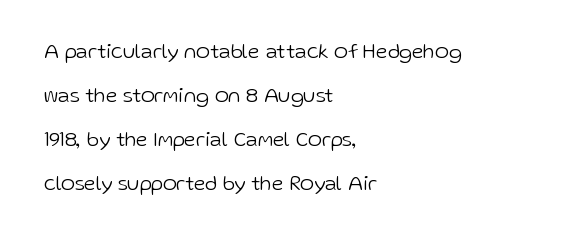
Bold? No — there's no thickening of the strokes. These lines stack with their left ends in a neat column. Underline: absent. The lettering stays uniformly vertical, giving the passage a roman look. Default kerning and tracking; the words read as compact shapes. The block of text is sparse from top to bottom, with ample space between rows.
